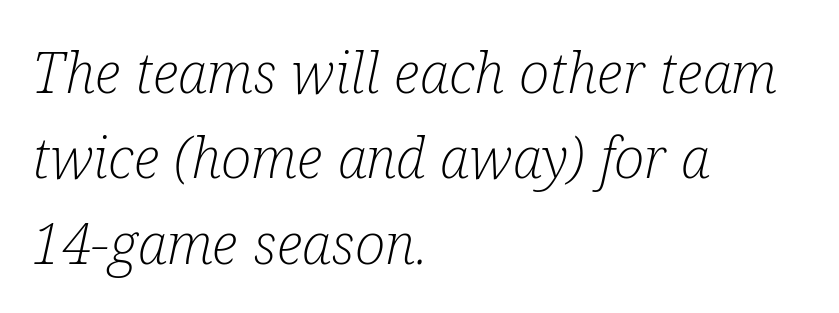
The image shows 57 px light, condensed serif type, italic (leaning right); set left-aligned, normal line spacing (1.5x), normal letter spacing, not underlined; low stroke contrast and a medium x-height.
